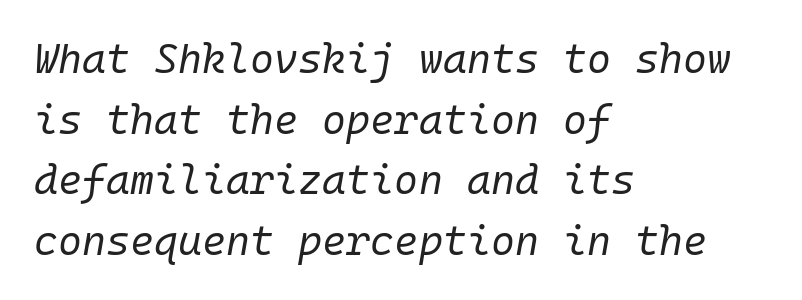
A light-to-regular cut is what we see here. Is this a fixed-width face? Yes — each glyph sits in an identical cell. There is no visible air inserted between adjacent glyphs. The line-height multiplier appears to be the usual default. A clean baseline with only descenders dipping below it.
